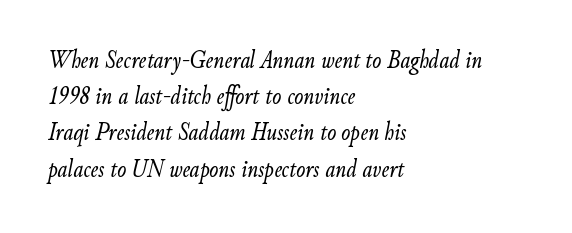
Each word holds together tightly as a unit, with standard inter-letter gaps. The rendering uses a moderate line-height, typical for paragraphs. If you drew a line through each stem, it would be angled. The strip under each line holds only bare page. These lines stack with their left ends in a neat column. These glyphs show unthickened strokes, regular width or finer.
